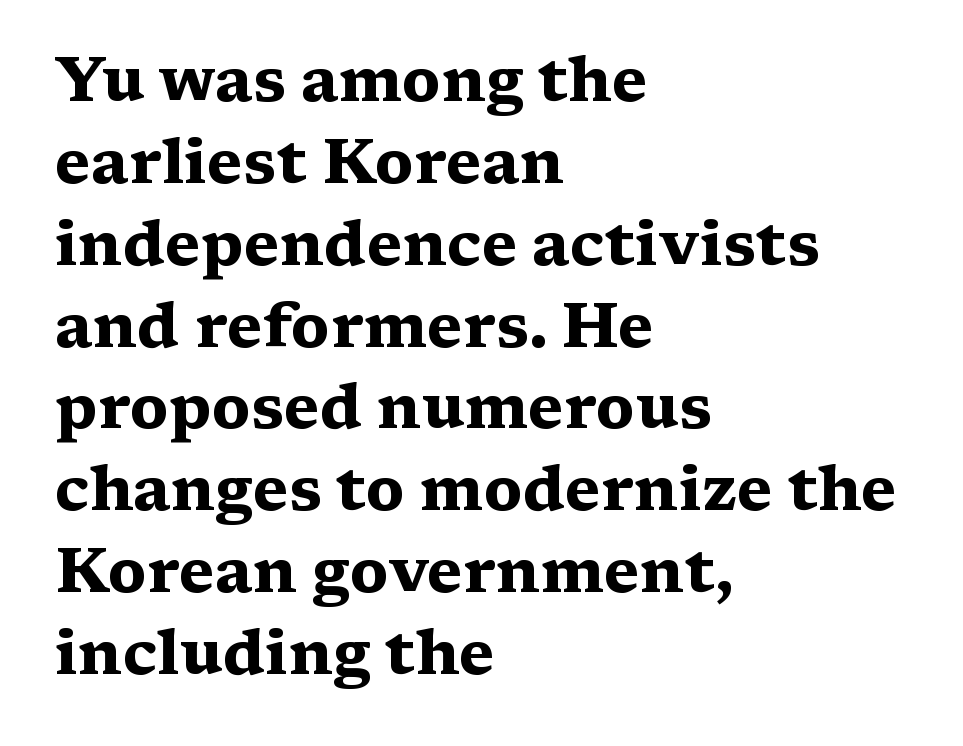
Q: Is the text bold? A: Yes.
Q: Is the text italic (slanted)? A: No, it is upright.
Q: Is the typeface a serif or a sans-serif typeface? A: Serif.
Q: Is the text underlined? A: No.
Q: How is the paragraph aligned? A: Left-aligned.
Q: Is the spacing between letters normal or unusually wide? A: Normal.
Q: Is the spacing between lines tight, normal or loose? A: Normal.
Q: Width (condensed, normal, or wide)? A: Wide.
Q: Stroke contrast? A: Medium.
Q: x-height? A: Medium.
Q: Monospaced? A: No.
